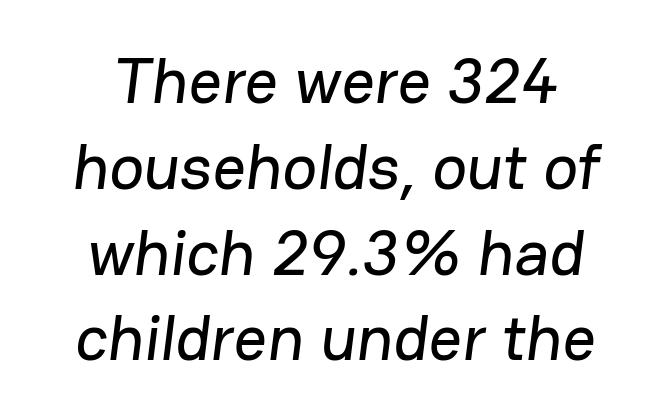
{"serif": "no", "width": "normal", "stroke_contrast": "low", "x_height": "medium", "monospaced": "no", "underline": "no", "align": "center", "line_spacing": "normal", "line_spacing_ratio": 1.32, "letter_spacing": "normal", "letter_spacing_em": 0.0, "glyph_px": 65}
